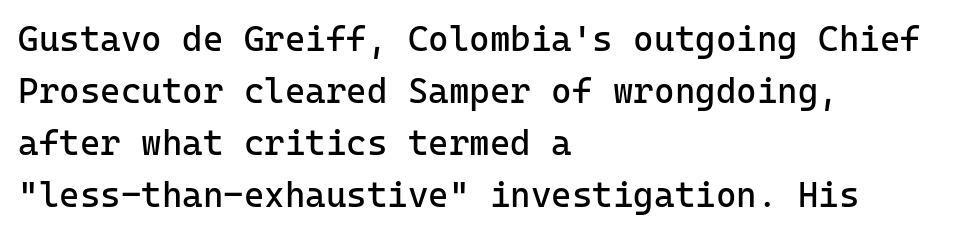
Q: Is the text bold? A: No.
Q: Is the text italic (slanted)? A: No, it is upright.
Q: Is the typeface a serif or a sans-serif typeface? A: Sans-serif.
Q: Is the text underlined? A: No.
Q: How is the paragraph aligned? A: Left-aligned.
Q: Is the spacing between letters normal or unusually wide? A: Normal.
Q: Is the spacing between lines tight, normal or loose? A: Normal.
Q: Width (condensed, normal, or wide)? A: Normal.
Q: Stroke contrast? A: Low.
Q: x-height? A: Medium.
Q: Monospaced? A: Yes.
